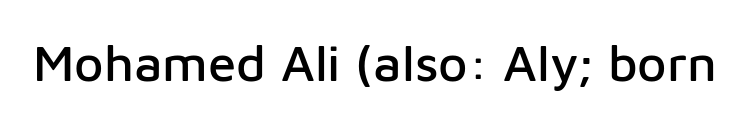
Q: Is the text italic (slanted)? A: No, it is upright.
Q: Is the typeface a serif or a sans-serif typeface? A: Sans-serif.
Q: Is the text underlined? A: No.
Q: Is the spacing between letters normal or unusually wide? A: Normal.
Q: Width (condensed, normal, or wide)? A: Normal.
Q: Stroke contrast? A: Low.
Q: x-height? A: Medium.
Q: Monospaced? A: No.
